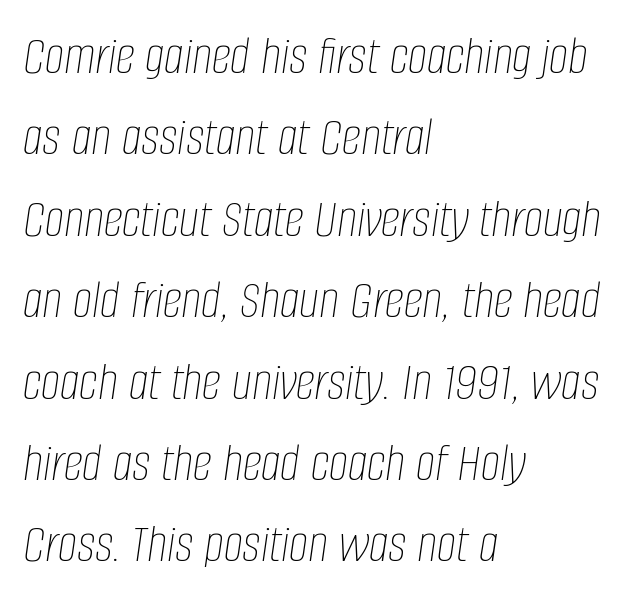
Q: Is the text bold? A: No.
Q: Is the text italic (slanted)? A: Yes, it leans right by about 8 degrees.
Q: Is the text underlined? A: No.
Q: How is the paragraph aligned? A: Left-aligned.
Q: Is the spacing between letters normal or unusually wide? A: Normal.
Q: Is the spacing between lines tight, normal or loose? A: Normal.
Q: Width (condensed, normal, or wide)? A: Condensed.
Q: Stroke contrast? A: Low.
Q: x-height? A: Large.
Q: Monospaced? A: No.
